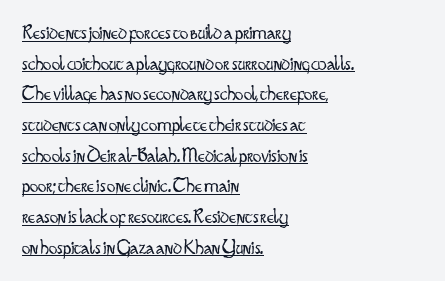
Nothing unusual about the tracking: characters are spaced as the font intends. A normal amount of white space separates one row of letters from the next. No heavy texture on the line: the type isn't bold. Is there any slant? The stems are plumb.
